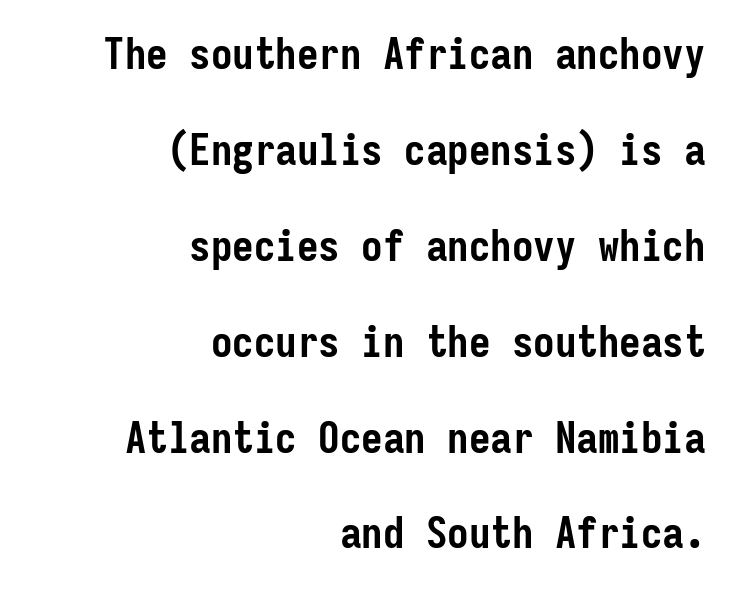
{"serif": "no", "italic": "no", "bold": "yes", "weight": "semibold", "width": "condensed", "stroke_contrast": "low", "x_height": "medium", "monospaced": "yes", "underline": "no", "align": "right", "line_spacing": "loose", "line_spacing_ratio": 2.23, "letter_spacing": "normal", "letter_spacing_em": 0.0, "glyph_px": 43}
